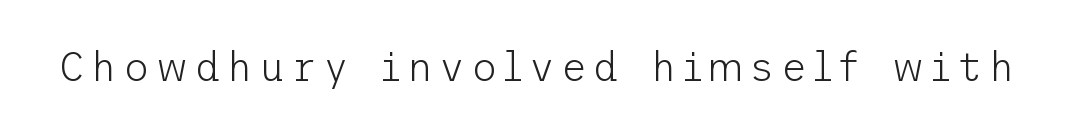
Check the space under the baseline: it is left empty. Unlike a traditional serif, this face leaves its strokes unadorned. Every character sits straight up, as roman type does. The weight tops out at a normal text grade.
